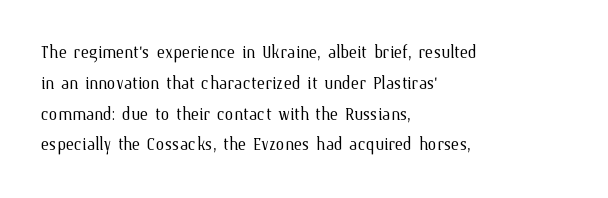
Q: Is the text bold? A: No.
Q: Is the text italic (slanted)? A: No, it is upright.
Q: Is the text underlined? A: No.
Q: How is the paragraph aligned? A: Left-aligned.
Q: Is the spacing between letters normal or unusually wide? A: Normal.
Q: Is the spacing between lines tight, normal or loose? A: Normal.
